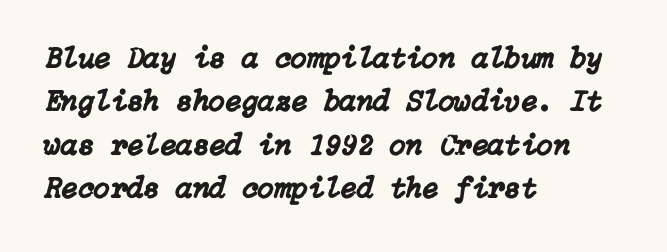
Q: Is the text italic (slanted)? A: Yes, it leans right by about 15 degrees.
Q: Is the text underlined? A: No.
Q: How is the paragraph aligned? A: Left-aligned.
Q: Is the spacing between letters normal or unusually wide? A: Normal.
Q: Is the spacing between lines tight, normal or loose? A: Normal.
Q: Width (condensed, normal, or wide)? A: Normal.
Q: Stroke contrast? A: Low.
Q: x-height? A: Medium.
